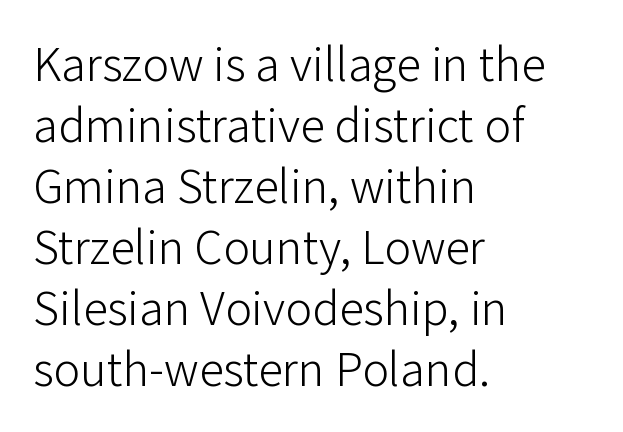
Every row of glyphs begins at an identical x-position on the left. Note the varied advance widths — an 'i' is clearly narrower than an 'm'. It's the straight-up-and-down kind of type. The area under the type is left untouched. These lines are composed in type without serifs.
